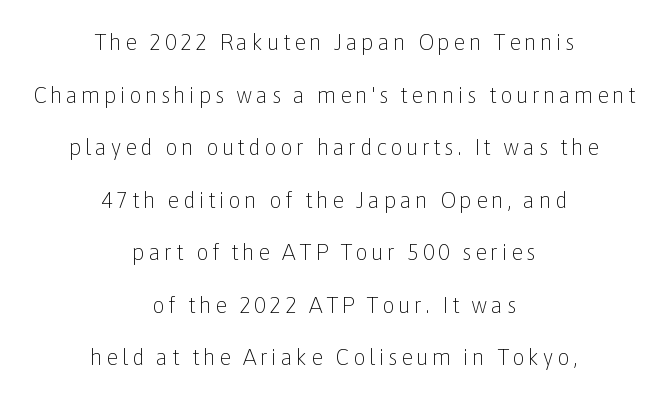
Q: Is the text bold? A: No.
Q: Is the text italic (slanted)? A: No, it is upright.
Q: Is the text underlined? A: No.
Q: How is the paragraph aligned? A: Centered.
Q: Is the spacing between lines tight, normal or loose? A: Loose.
